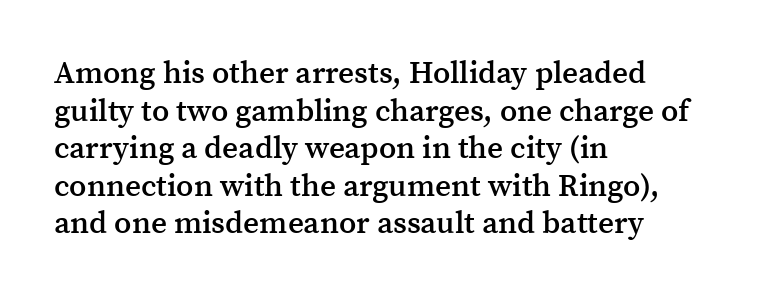
Glyph-to-glyph distance matches everyday printed text. The passage shown is typed in a proportional face where columns would drift. Compared with a centered layout, this one pins lines to the left instead. Quick note: not italic, upright. Typographic density is moderately raised because the face is semibold.
